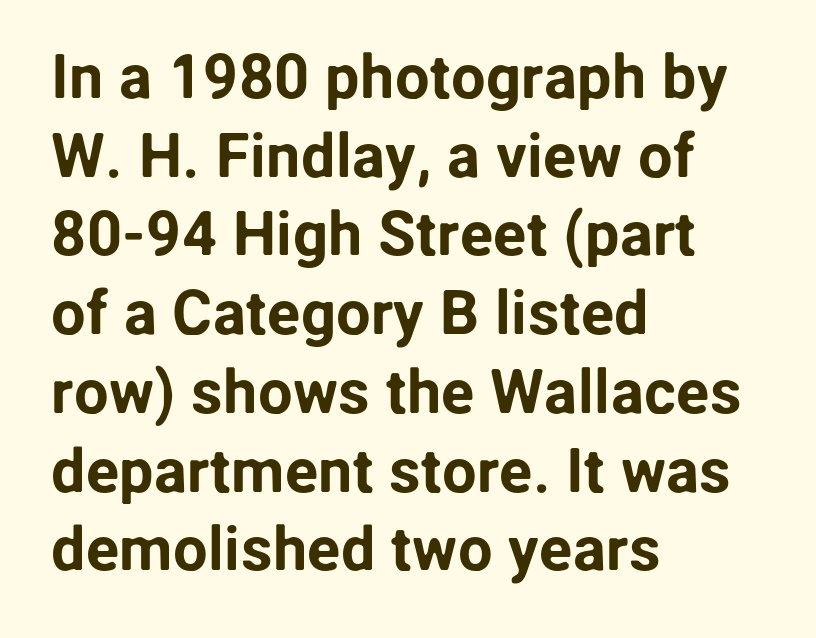
Q: Is the text italic (slanted)? A: No, it is upright.
Q: Is the typeface a serif or a sans-serif typeface? A: Sans-serif.
Q: Is the text underlined? A: No.
Q: How is the paragraph aligned? A: Left-aligned.
Q: Is the spacing between letters normal or unusually wide? A: Normal.
Q: Is the spacing between lines tight, normal or loose? A: Normal.
Q: Width (condensed, normal, or wide)? A: Normal.
Q: Stroke contrast? A: Low.
Q: x-height? A: Medium.
Q: Monospaced? A: No.
